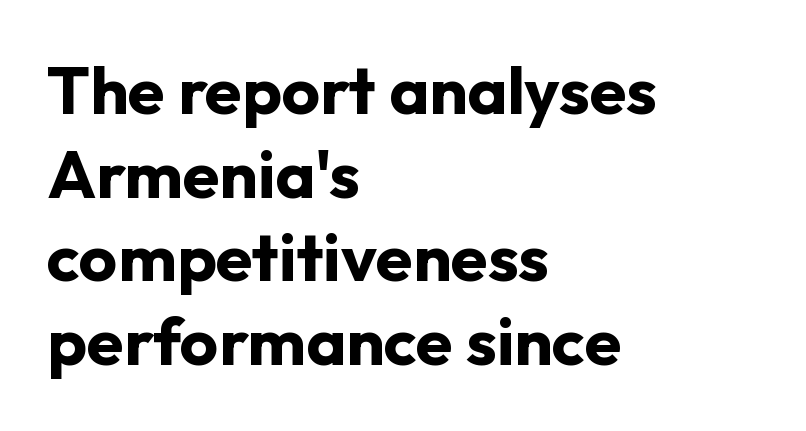
This sample uses a sans-serif face. How heavy is the stroke? Heavy — this is a bold. Line starts are locked; line ends wander. Think of a printed novel: that variable character pitch is what you see here. This sample uses an upright cut, with every glyph sitting square on the baseline.
